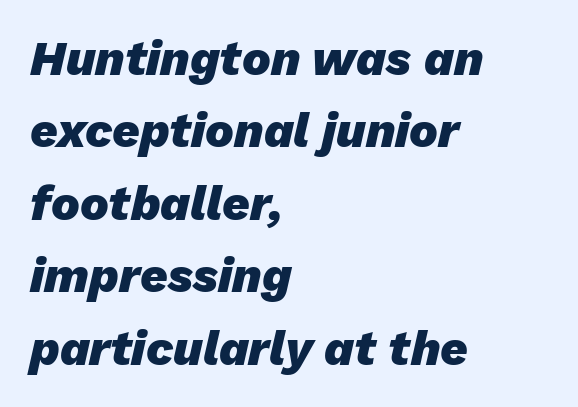
The image shows 48 px heavy type, italic (leaning right); set left-aligned, normal line spacing (1.51x), normal letter spacing, not underlined; low stroke contrast and a medium x-height.
